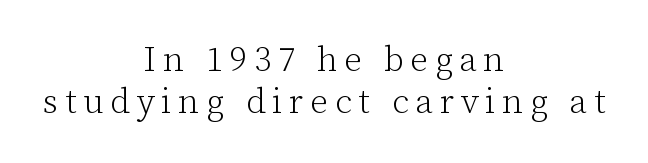
Q: Is the text bold? A: No.
Q: Is the text italic (slanted)? A: No, it is upright.
Q: Is the typeface a serif or a sans-serif typeface? A: Serif.
Q: Is the text underlined? A: No.
Q: How is the paragraph aligned? A: Centered.
Q: Width (condensed, normal, or wide)? A: Normal.
Q: Stroke contrast? A: Low.
Q: x-height? A: Medium.
Q: Monospaced? A: No.
